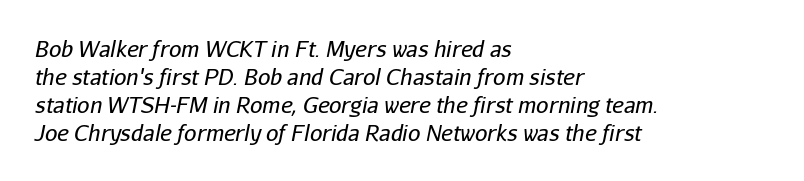
{"italic": "yes", "lean": "right", "slant_degrees": 11, "bold": "no", "underline": "no", "align": "left", "line_spacing": "normal", "line_spacing_ratio": 1.28, "letter_spacing": "normal", "letter_spacing_em": 0.0, "glyph_px": 22}
